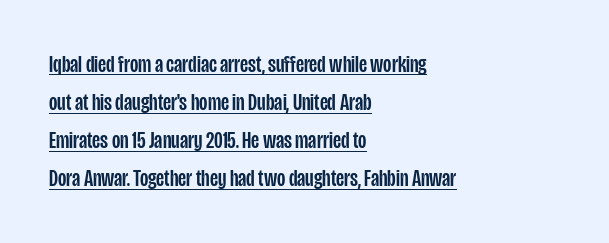
{"italic": "no", "underline": "yes", "align": "left", "line_spacing": "normal", "line_spacing_ratio": 1.59, "letter_spacing": "normal", "letter_spacing_em": 0.0, "glyph_px": 24}
